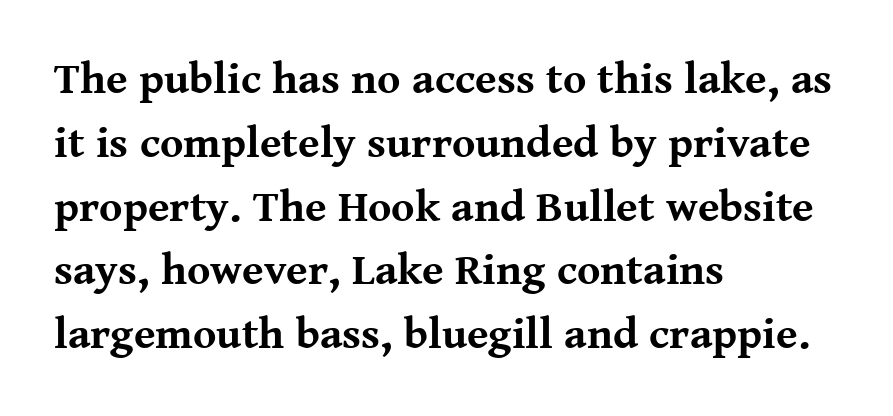
Q: Is the text bold? A: Yes.
Q: Is the text italic (slanted)? A: No, it is upright.
Q: Is the typeface a serif or a sans-serif typeface? A: Serif.
Q: Is the text underlined? A: No.
Q: How is the paragraph aligned? A: Left-aligned.
Q: Is the spacing between letters normal or unusually wide? A: Normal.
Q: Is the spacing between lines tight, normal or loose? A: Normal.
Q: Width (condensed, normal, or wide)? A: Normal.
Q: Stroke contrast? A: Medium.
Q: x-height? A: Medium.
Q: Monospaced? A: No.
